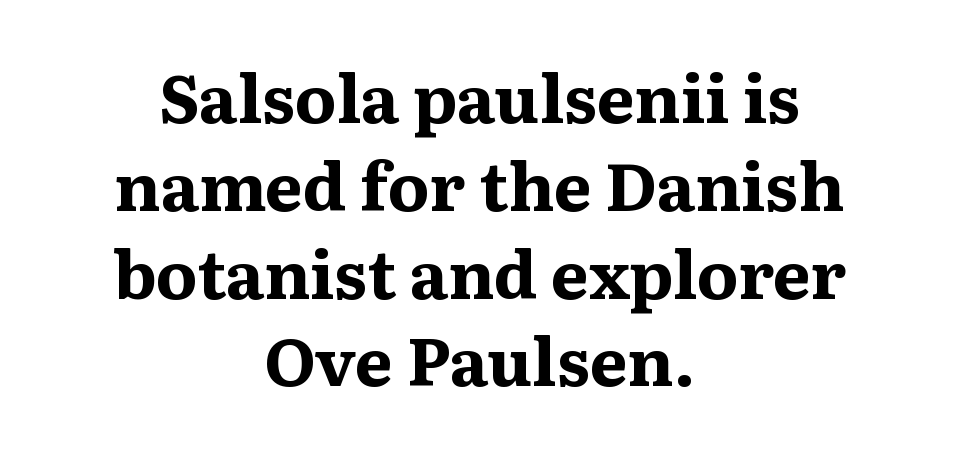
{"serif": "yes", "italic": "no", "bold": "yes", "weight": "bold", "width": "normal", "stroke_contrast": "medium", "x_height": "medium", "monospaced": "no", "underline": "no", "align": "center", "line_spacing": "normal", "line_spacing_ratio": 1.31, "letter_spacing": "normal", "letter_spacing_em": 0.0, "glyph_px": 67}
